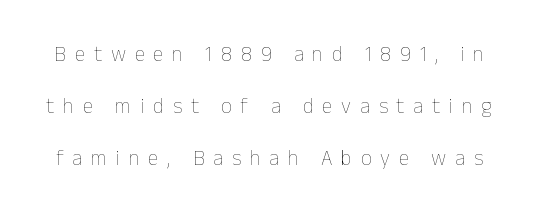
Q: Is the text bold? A: No.
Q: Is the text italic (slanted)? A: No, it is upright.
Q: Is the text underlined? A: No.
Q: Is the spacing between letters normal or unusually wide? A: Unusually wide.
Q: Is the spacing between lines tight, normal or loose? A: Loose.
